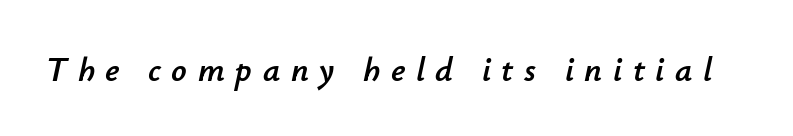
Q: Is the text italic (slanted)? A: Yes, it leans right by about 12 degrees.
Q: Is the text underlined? A: No.
Q: Is the spacing between letters normal or unusually wide? A: Unusually wide.
Q: Width (condensed, normal, or wide)? A: Normal.
Q: Stroke contrast? A: Low.
Q: x-height? A: Small.
Q: Monospaced? A: No.
